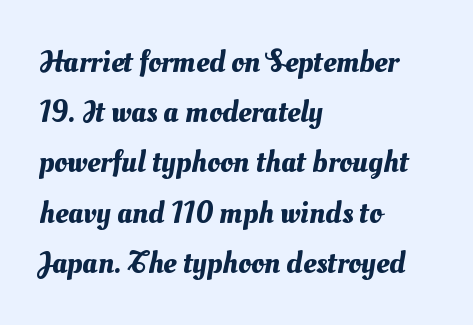
The gaps between neighbouring characters are ordinary and unremarkable. The face used here is proportionally spaced, like ordinary book or web type. The space beneath each line is pristine and unruled. Teacher's note: observe the even left margin — that is flush-left alignment. Vertically, the passage feels balanced, rows spaced as you'd expect.
